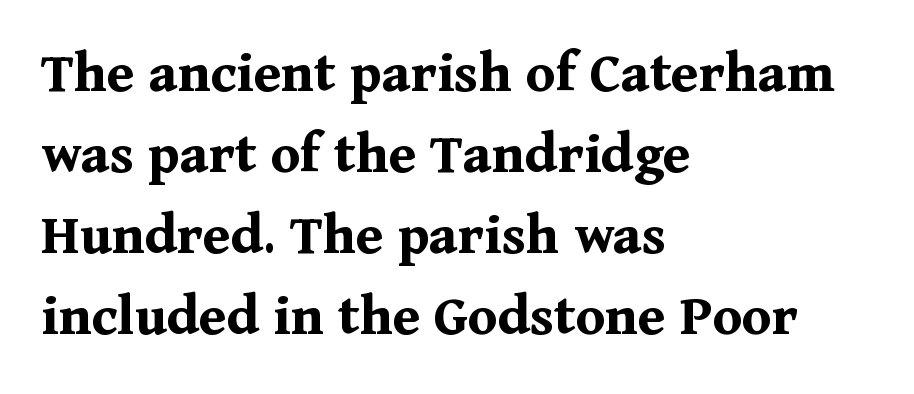
{"serif": "yes", "italic": "no", "bold": "yes", "weight": "bold", "width": "normal", "stroke_contrast": "medium", "x_height": "medium", "monospaced": "no", "underline": "no", "align": "left", "line_spacing": "normal", "line_spacing_ratio": 1.35, "letter_spacing": "normal", "letter_spacing_em": 0.0, "glyph_px": 60}
